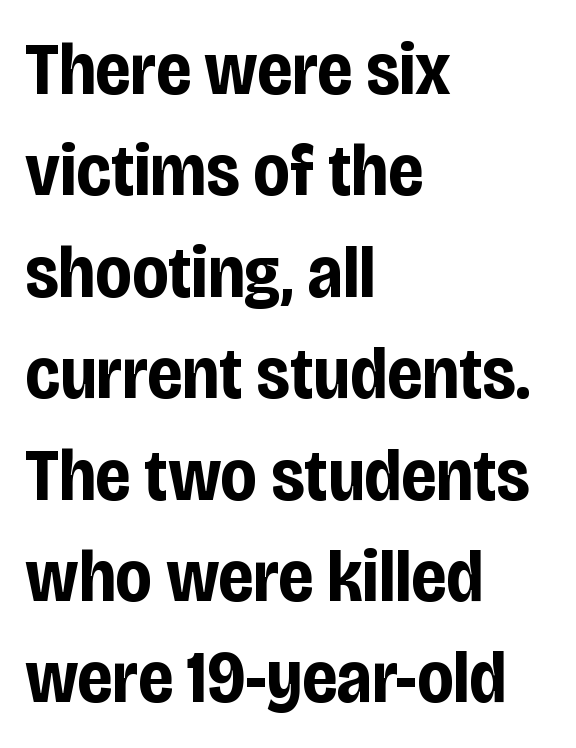
Q: Is the text bold? A: Yes.
Q: Is the text italic (slanted)? A: No, it is upright.
Q: Is the typeface a serif or a sans-serif typeface? A: Sans-serif.
Q: Is the text underlined? A: No.
Q: How is the paragraph aligned? A: Left-aligned.
Q: Is the spacing between letters normal or unusually wide? A: Normal.
Q: Is the spacing between lines tight, normal or loose? A: Normal.
Q: Width (condensed, normal, or wide)? A: Condensed.
Q: Stroke contrast? A: Low.
Q: x-height? A: Large.
Q: Monospaced? A: No.
